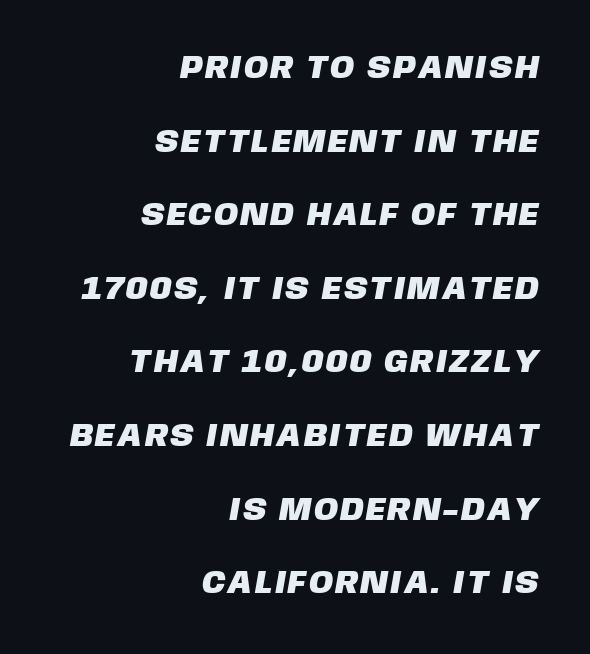
Leftover space on each line is placed entirely before the opening word. Any mark beneath the type? The region is blank. Letterform terminals end flat and unadorned throughout the passage. Here the designer chose a conventional face with non-uniform glyph widths.
